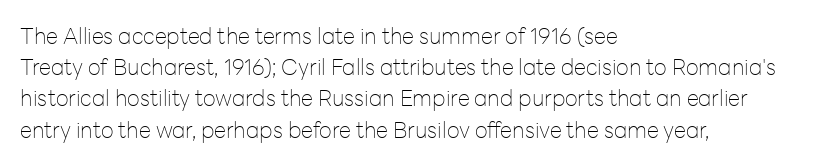
Every row of glyphs begins at an identical x-position on the left. The typesetting does not lean heavy: it is not bold. One glance says typical: line gaps are just what's usual. Underlining? Definitely not there.
